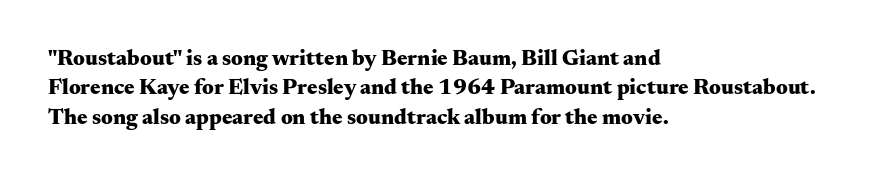
{"italic": "no", "bold": "yes", "underline": "no", "align": "left", "line_spacing": "normal", "line_spacing_ratio": 1.33, "letter_spacing": "normal", "letter_spacing_em": 0.0, "glyph_px": 22}
